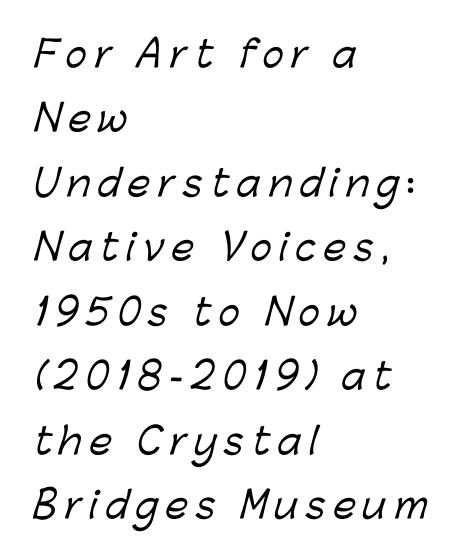
The image shows 36 px sans-serif type; set left-aligned, line spacing 1.79x, unusually wide letter spacing (+0.21 em), not underlined; low stroke contrast and a medium x-height.
